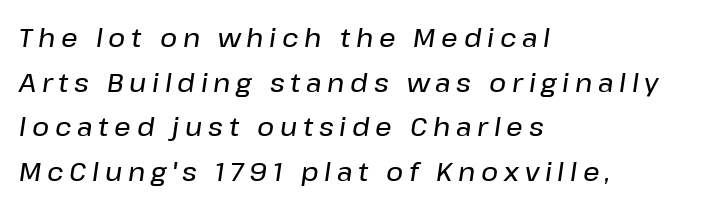
Q: Is the text italic (slanted)? A: Yes, it leans right by about 8 degrees.
Q: Is the text underlined? A: No.
Q: How is the paragraph aligned? A: Left-aligned.
Q: Is the spacing between letters normal or unusually wide? A: Unusually wide.
